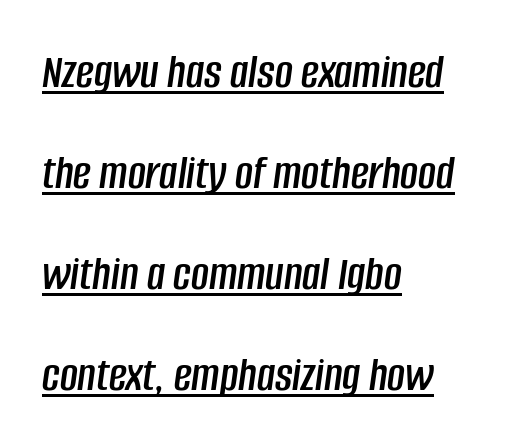
Q: Is the text italic (slanted)? A: Yes, it leans right by about 8 degrees.
Q: Is the text underlined? A: Yes.
Q: How is the paragraph aligned? A: Left-aligned.
Q: Is the spacing between letters normal or unusually wide? A: Normal.
Q: Is the spacing between lines tight, normal or loose? A: Loose.
Q: Width (condensed, normal, or wide)? A: Condensed.
Q: Stroke contrast? A: Low.
Q: x-height? A: Large.
Q: Monospaced? A: No.
